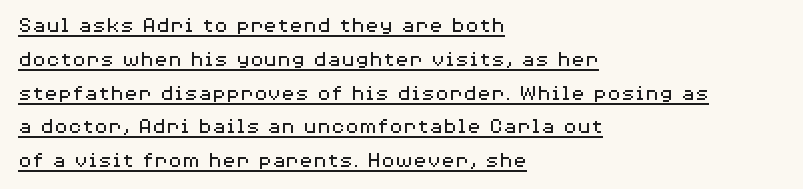
The image shows 23 px text type, upright; set left-aligned, normal line spacing (1.47x), normal letter spacing, underlined.
